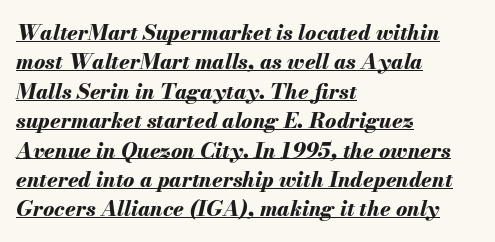
Q: Is the text bold? A: Yes.
Q: Is the text italic (slanted)? A: Yes, it leans right by about 13 degrees.
Q: Is the text underlined? A: Yes.
Q: How is the paragraph aligned? A: Left-aligned.
Q: Is the spacing between letters normal or unusually wide? A: Normal.
Q: Is the spacing between lines tight, normal or loose? A: Normal.
